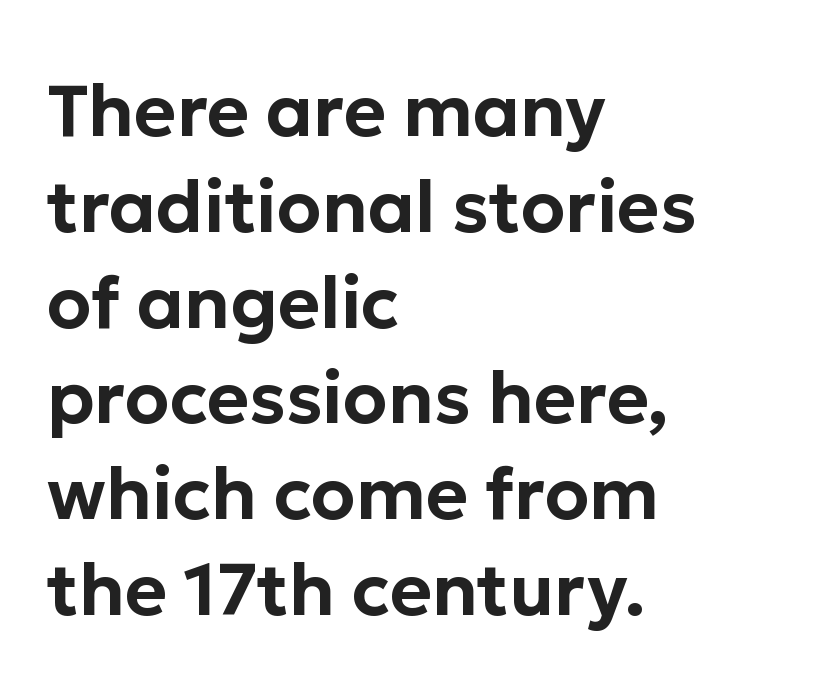
The image shows 72 px sans-serif type, upright; set left-aligned, normal line spacing (1.33x), normal letter spacing, not underlined; low stroke contrast and a medium x-height.
